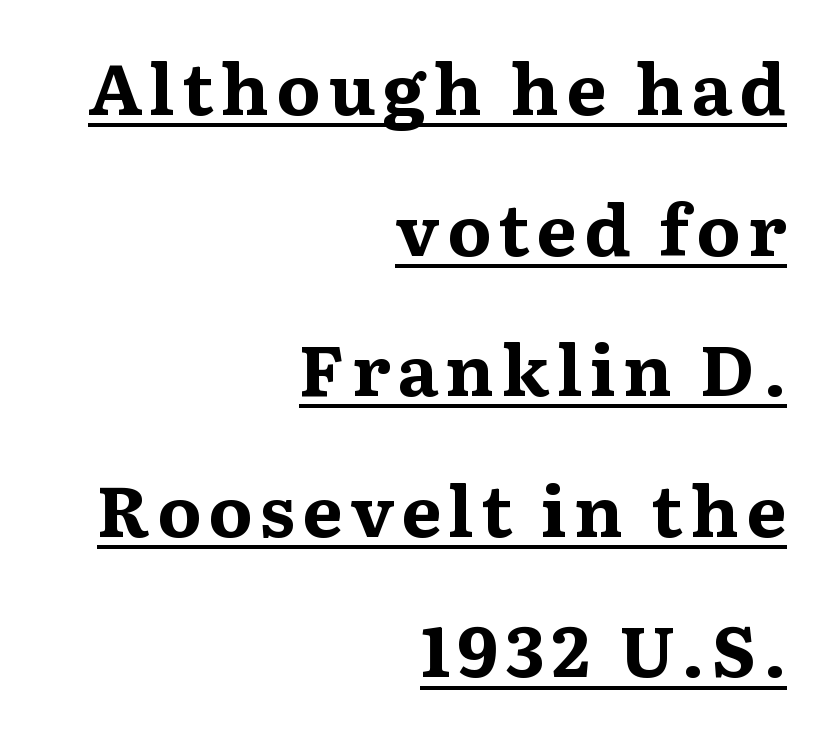
Honestly, the rows look like they've been pulled way apart. The passage shown is emphatically bold. Look at the bottom of the vertical strokes: they flare into serifs here. This sample uses an upright cut, with every glyph sitting square on the baseline. Do the characters align in a grid? No, the font is proportional. The rag falls on the left side of this text block.
